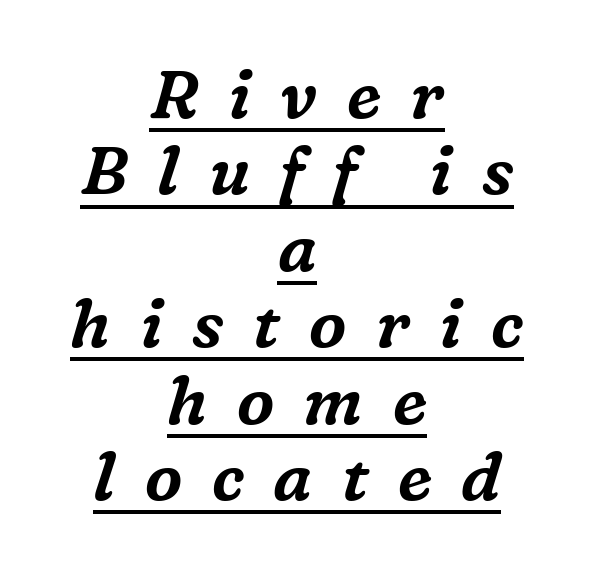
The image shows 67 px serif type, italic (leaning right); set centered, tight line spacing (1.14x), unusually wide letter spacing (+0.44 em), underlined; medium stroke contrast and a medium x-height.
